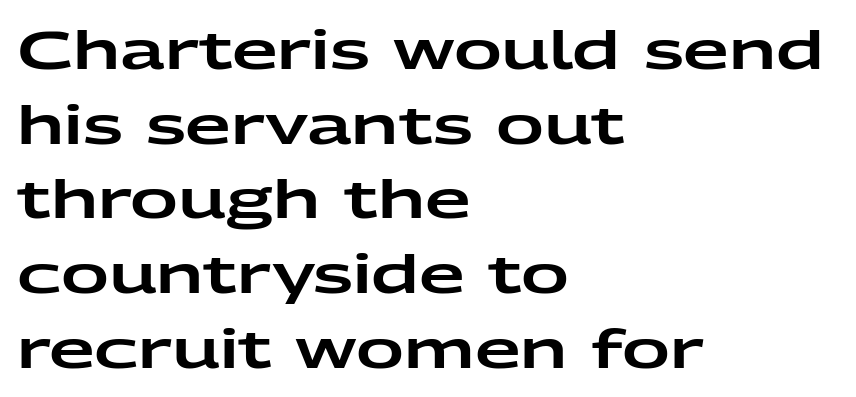
The image shows 53 px wide sans-serif type, upright; set left-aligned, normal line spacing (1.41x), normal letter spacing, not underlined; low stroke contrast and a medium x-height.
